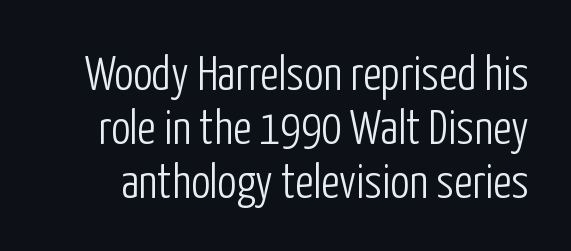
Q: Is the text bold? A: No.
Q: Is the text italic (slanted)? A: No, it is upright.
Q: Is the typeface a serif or a sans-serif typeface? A: Sans-serif.
Q: Is the text underlined? A: No.
Q: Is the spacing between letters normal or unusually wide? A: Normal.
Q: Is the spacing between lines tight, normal or loose? A: Tight.
Q: Width (condensed, normal, or wide)? A: Condensed.
Q: Stroke contrast? A: Low.
Q: x-height? A: Medium.
Q: Monospaced? A: No.
